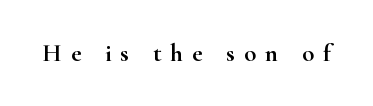
Q: Is the text italic (slanted)? A: No, it is upright.
Q: Is the text underlined? A: No.
Q: Is the spacing between letters normal or unusually wide? A: Unusually wide.
